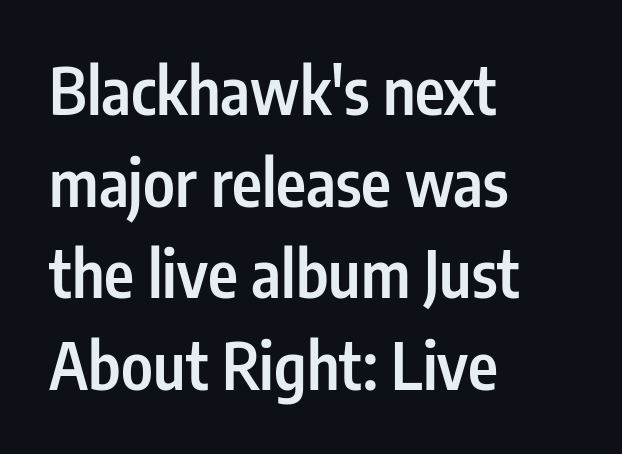
{"serif": "no", "italic": "no", "bold": "semi", "weight": "semibold", "width": "condensed", "stroke_contrast": "low", "x_height": "medium", "monospaced": "no", "underline": "no", "align": "left", "line_spacing": "normal", "line_spacing_ratio": 1.43, "letter_spacing": "normal", "letter_spacing_em": 0.0, "glyph_px": 64}
